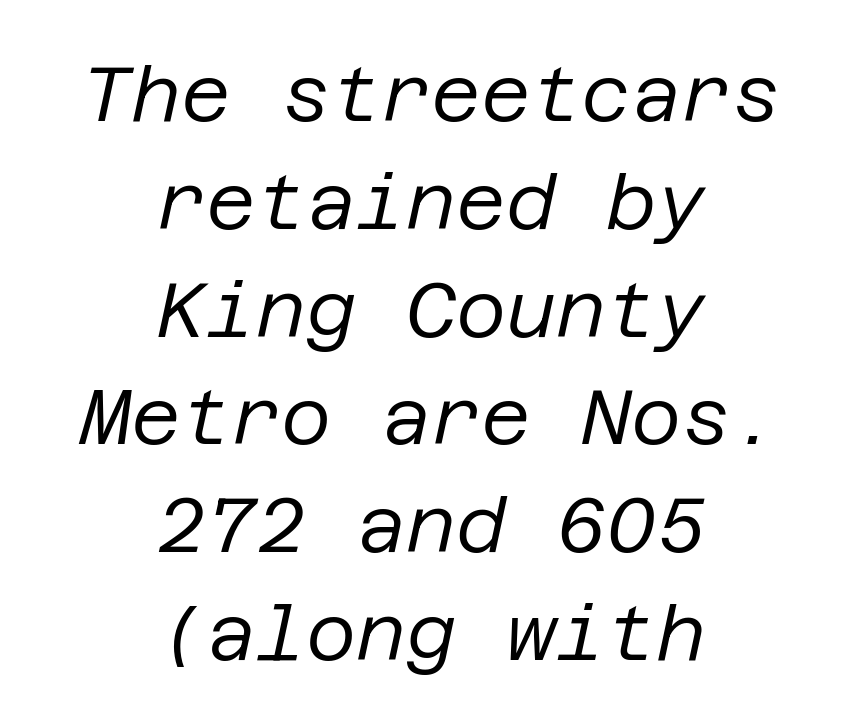
Q: Is the text bold? A: No.
Q: Is the text italic (slanted)? A: Yes, it leans right by about 12 degrees.
Q: Is the text underlined? A: No.
Q: How is the paragraph aligned? A: Centered.
Q: Is the spacing between letters normal or unusually wide? A: Normal.
Q: Is the spacing between lines tight, normal or loose? A: Normal.
Q: Width (condensed, normal, or wide)? A: Normal.
Q: Stroke contrast? A: Low.
Q: x-height? A: Large.
